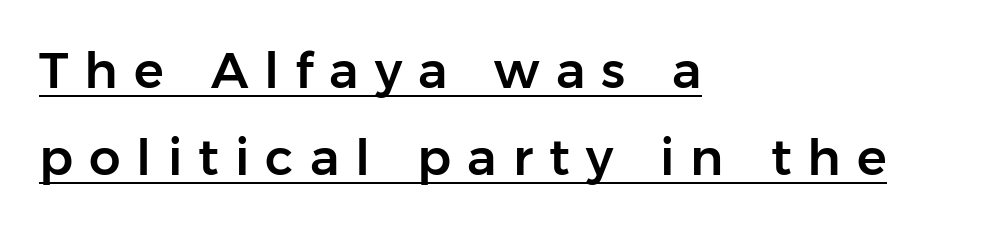
The image shows 50 px sans-serif type, upright; set left-aligned, line spacing 1.74x, unusually wide letter spacing (+0.32 em), underlined; low stroke contrast and a medium x-height.
